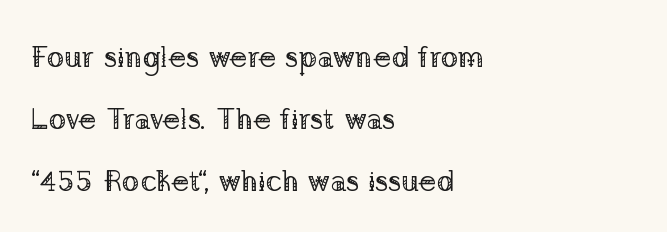
Q: Is the text bold? A: No.
Q: Is the text italic (slanted)? A: No, it is upright.
Q: Is the typeface a serif or a sans-serif typeface? A: Serif.
Q: Is the text underlined? A: No.
Q: How is the paragraph aligned? A: Left-aligned.
Q: Is the spacing between letters normal or unusually wide? A: Normal.
Q: Is the spacing between lines tight, normal or loose? A: Loose.
Q: Width (condensed, normal, or wide)? A: Normal.
Q: Stroke contrast? A: Low.
Q: x-height? A: Medium.
Q: Monospaced? A: No.
